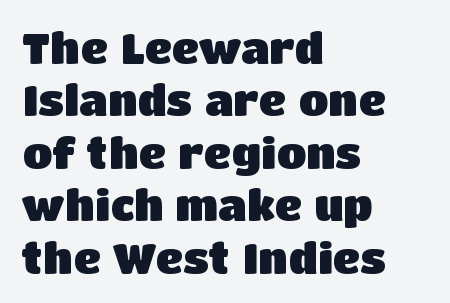
The image shows 43 px heavy sans-serif type, upright; set left-aligned, line spacing 1.22x, normal letter spacing, not underlined; low stroke contrast and a large x-height.
